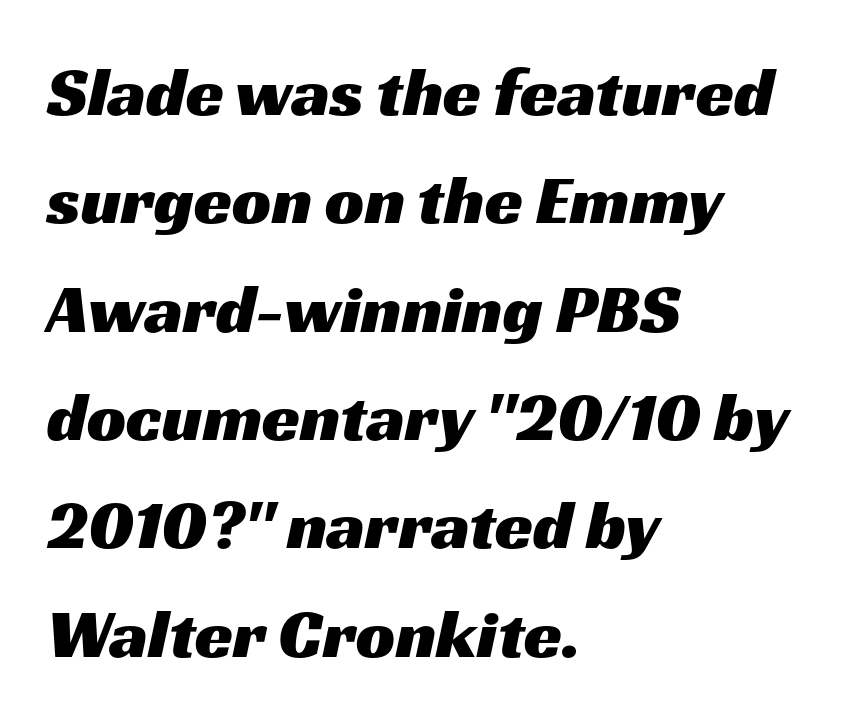
The image shows 69 px wide sans-serif type; set left-aligned, normal line spacing (1.57x), normal letter spacing, not underlined; medium stroke contrast and a medium x-height.
